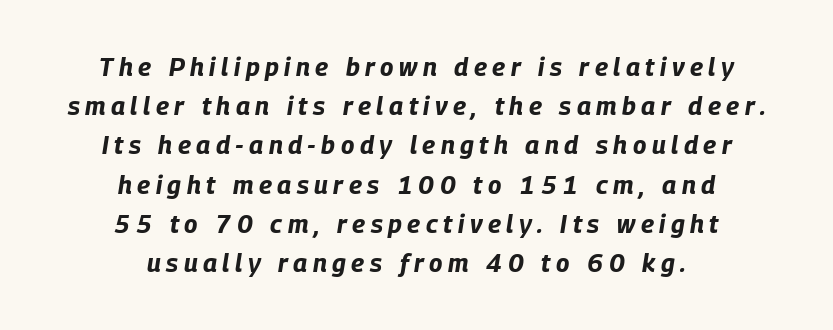
The image shows 25 px bold type, italic (leaning right); set centered, normal line spacing (1.57x), unusually wide letter spacing (+0.22 em), not underlined.
